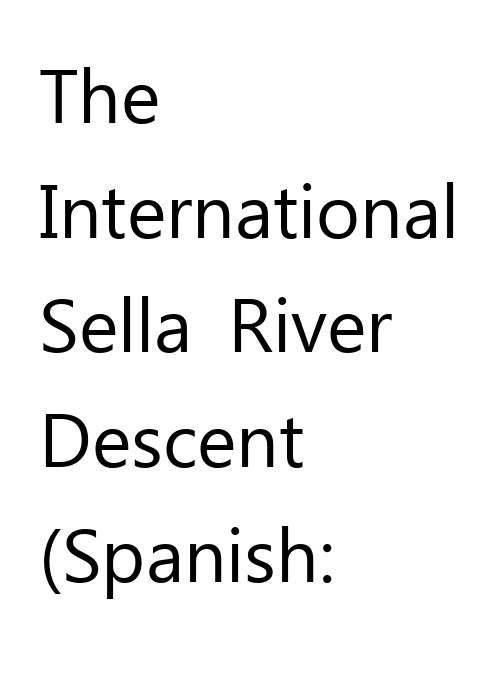
Q: Is the text bold? A: No.
Q: Is the text italic (slanted)? A: No, it is upright.
Q: Is the typeface a serif or a sans-serif typeface? A: Sans-serif.
Q: Is the text underlined? A: No.
Q: How is the paragraph aligned? A: Left-aligned.
Q: Is the spacing between letters normal or unusually wide? A: Normal.
Q: Is the spacing between lines tight, normal or loose? A: Normal.
Q: Width (condensed, normal, or wide)? A: Normal.
Q: Stroke contrast? A: Low.
Q: x-height? A: Medium.
Q: Monospaced? A: No.
